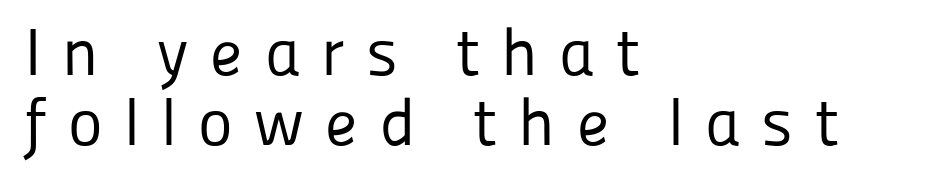
The image shows 66 px regular-weight sans-serif type, upright; set left-aligned, tight line spacing (1.06x), unusually wide letter spacing (+0.32 em), not underlined; low stroke contrast and a medium x-height.
